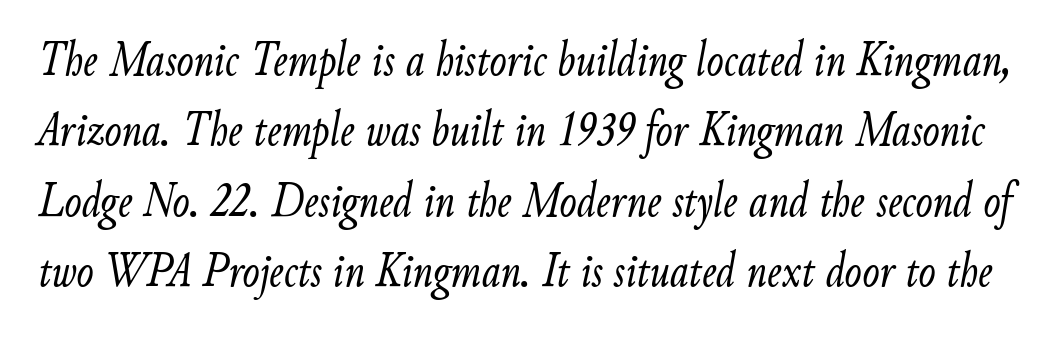
The image shows 51 px light, condensed type, italic (leaning right); set normal line spacing (1.38x), normal letter spacing, not underlined; low stroke contrast and a small x-height.
